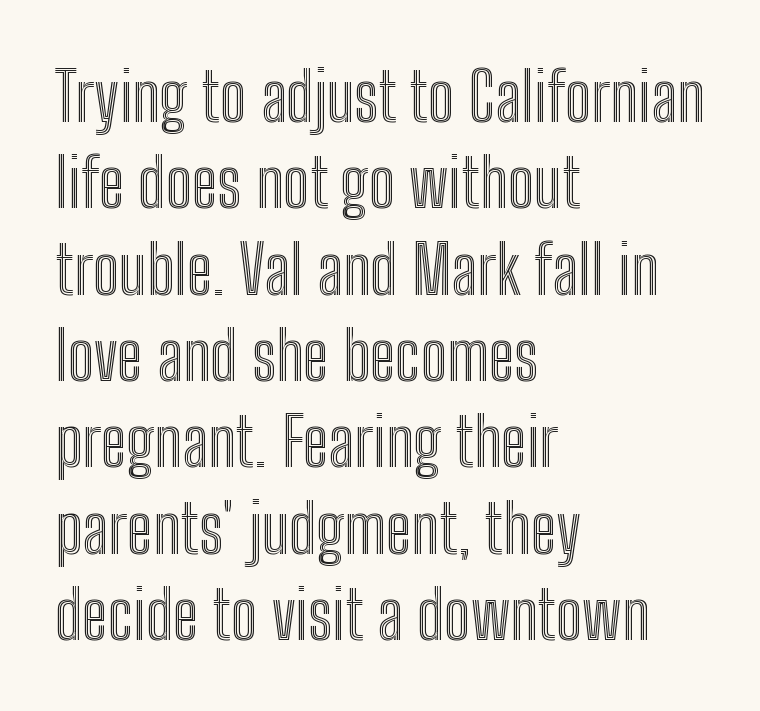
The strip under each line holds only bare page. Does the lettering tilt? It doesn't — this is upright. Typeset ragged right — the left edge is the straight one. Spacing verdict: proportional, widths tailored to each character. Honestly, the row spacing looks completely unremarkable.
